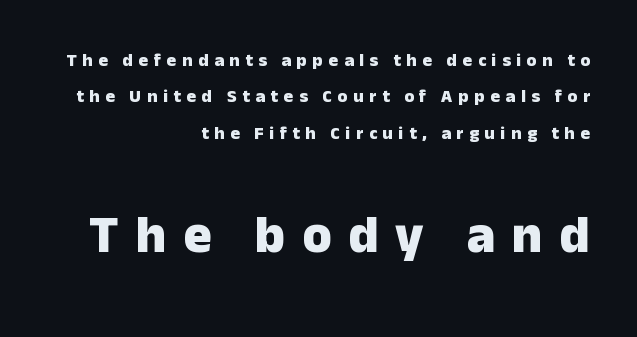
The image shows 53 px heavy sans-serif type, upright; set right-aligned, loose line spacing (2.02x), unusually wide letter spacing (+0.31 em), not underlined; the second (bottom) block is 2.94x larger; low stroke contrast and a medium x-height.
